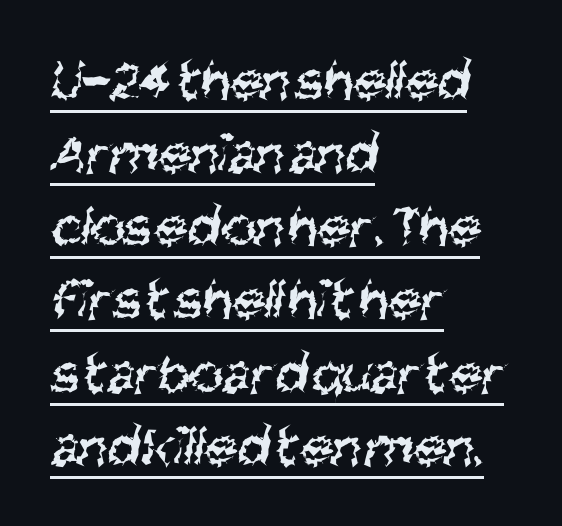
The image shows 59 px regular-weight, condensed sans-serif type; set left-aligned, line spacing 1.24x, normal letter spacing, underlined; medium stroke contrast and a large x-height.
